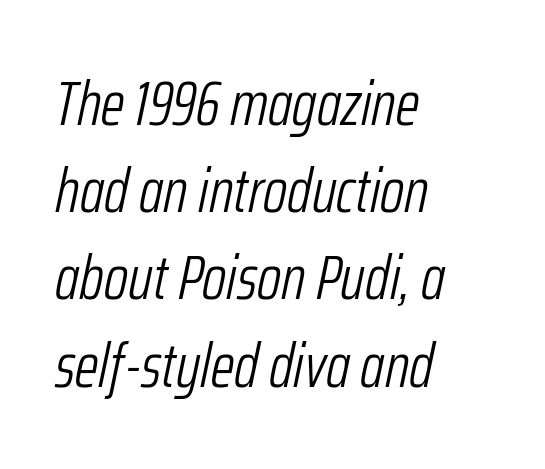
The image shows 61 px light, condensed type, italic (leaning right); set left-aligned, normal line spacing (1.43x), normal letter spacing, not underlined; low stroke contrast and a medium x-height.
